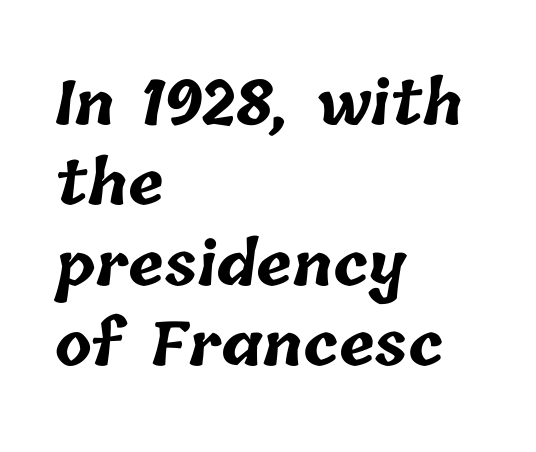
{"bold": "yes", "weight": "bold", "width": "normal", "stroke_contrast": "low", "x_height": "medium", "monospaced": "no", "underline": "no", "align": "left", "line_spacing": "normal", "line_spacing_ratio": 1.34, "letter_spacing": "normal", "letter_spacing_em": 0.0, "glyph_px": 60}
